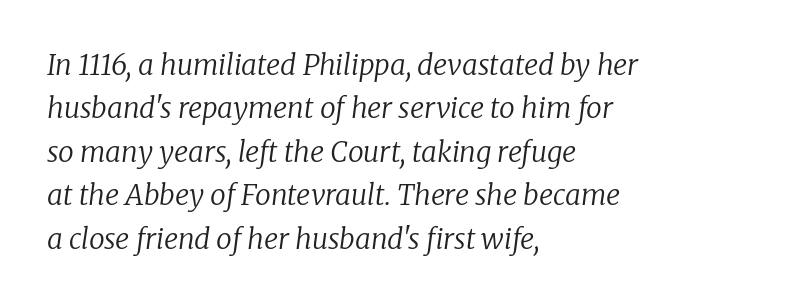
Is the stroke heavy? The answer is a plain regular-or-lighter. Only glyphs here, with clear space below each row. Is this a fixed-width face? No — the glyphs have proportional, varying widths. If you drew a line through each stem, it would be angled. A typesetter would label this face a serif. Rows of type keep a routine distance in the vertical direction.
